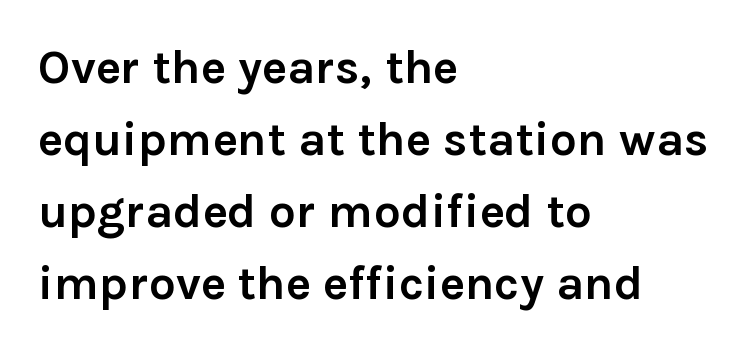
{"serif": "no", "italic": "no", "bold": "yes", "weight": "semibold", "width": "normal", "x_height": "medium", "monospaced": "no", "underline": "no", "align": "left", "line_spacing": "normal", "line_spacing_ratio": 1.5, "letter_spacing": "normal", "letter_spacing_em": 0.0, "glyph_px": 48}
